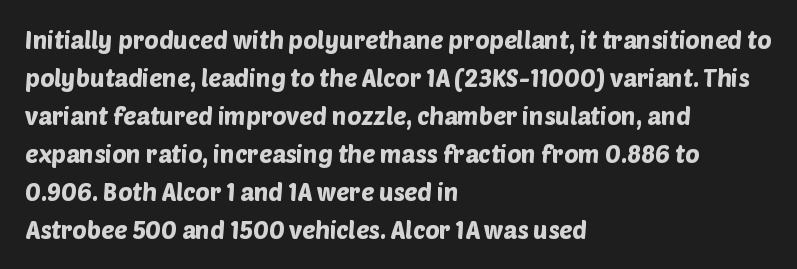
The image shows 24 px text type; set left-aligned, normal line spacing (1.58x), normal letter spacing, not underlined.
